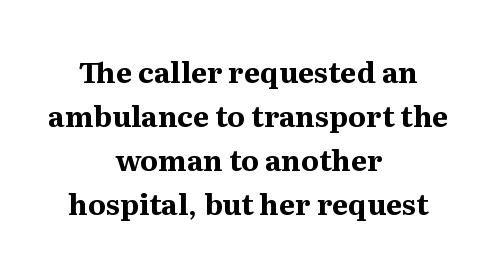
{"serif": "yes", "italic": "no", "bold": "yes", "weight": "bold", "width": "normal", "stroke_contrast": "medium", "x_height": "medium", "monospaced": "no", "underline": "no", "align": "center", "line_spacing": "normal", "line_spacing_ratio": 1.52, "letter_spacing": "normal", "letter_spacing_em": 0.0, "glyph_px": 29}
